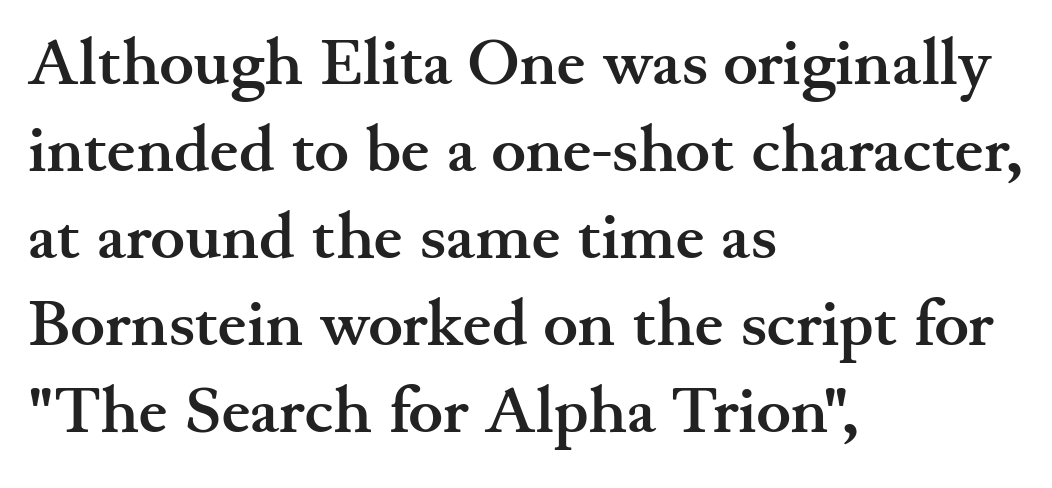
The image shows 65 px semibold, wide serif type, upright; set left-aligned, normal line spacing (1.34x), normal letter spacing, not underlined; medium stroke contrast and a small x-height.
